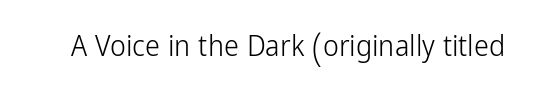
The image shows 30 px light, condensed sans-serif type, upright; set normal letter spacing, not underlined; low stroke contrast and a medium x-height.
